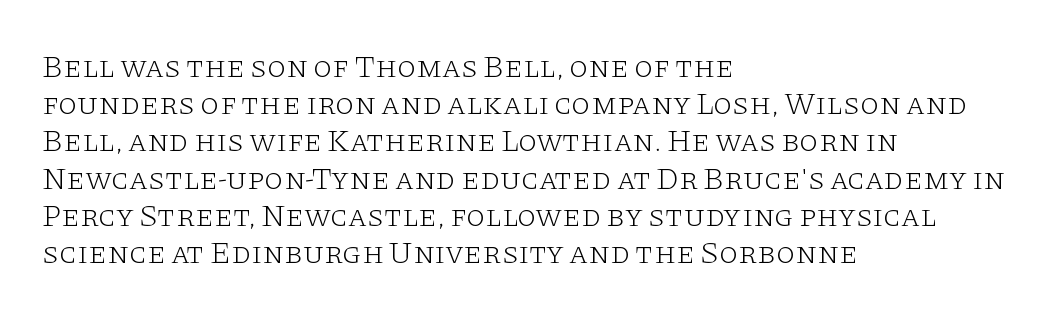
You could not count columns in this text — the font is proportionally spaced. The typeface chosen for these lines features serifs. Letters rest on an invisible, unmarked baseline. Honestly, the letter spacing is just normal — you wouldn't notice it.
